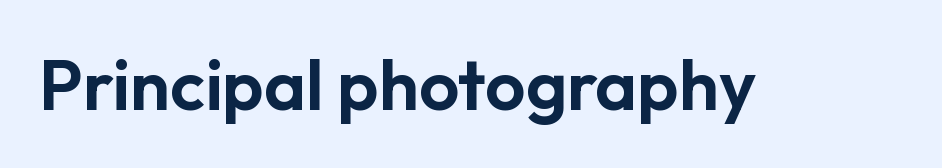
Q: Is the text italic (slanted)? A: No, it is upright.
Q: Is the typeface a serif or a sans-serif typeface? A: Sans-serif.
Q: Is the text underlined? A: No.
Q: Is the spacing between letters normal or unusually wide? A: Normal.
Q: Width (condensed, normal, or wide)? A: Normal.
Q: Stroke contrast? A: Low.
Q: x-height? A: Medium.
Q: Monospaced? A: No.
